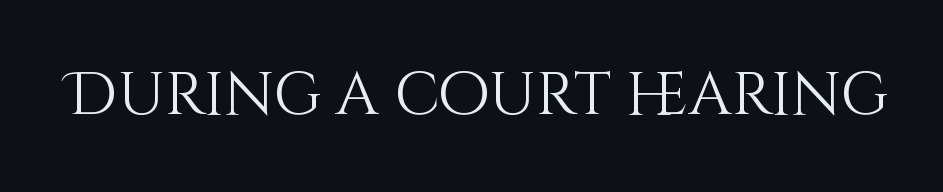
Q: Is the text bold? A: No.
Q: Is the text italic (slanted)? A: No, it is upright.
Q: Is the text underlined? A: No.
Q: Is the spacing between letters normal or unusually wide? A: Normal.
Q: Width (condensed, normal, or wide)? A: Normal.
Q: Stroke contrast? A: Medium.
Q: x-height? A: Large.
Q: Monospaced? A: No.
